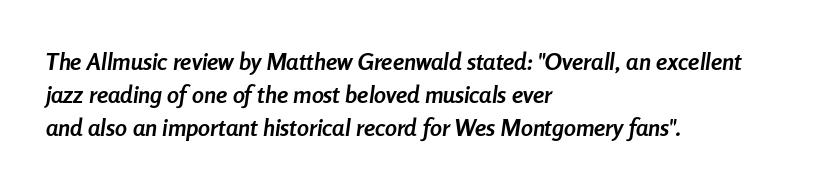
Q: Is the text bold? A: Yes.
Q: Is the text italic (slanted)? A: Yes, it leans right by about 8 degrees.
Q: Is the text underlined? A: No.
Q: How is the paragraph aligned? A: Left-aligned.
Q: Is the spacing between letters normal or unusually wide? A: Normal.
Q: Is the spacing between lines tight, normal or loose? A: Normal.
